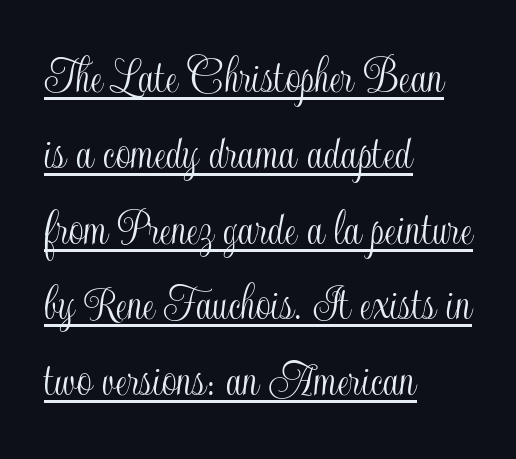
Q: Is the text italic (slanted)? A: Yes.
Q: Is the text underlined? A: Yes.
Q: How is the paragraph aligned? A: Left-aligned.
Q: Is the spacing between letters normal or unusually wide? A: Normal.
Q: Is the spacing between lines tight, normal or loose? A: Normal.
Q: Width (condensed, normal, or wide)? A: Condensed.
Q: x-height? A: Small.
Q: Monospaced? A: No.
